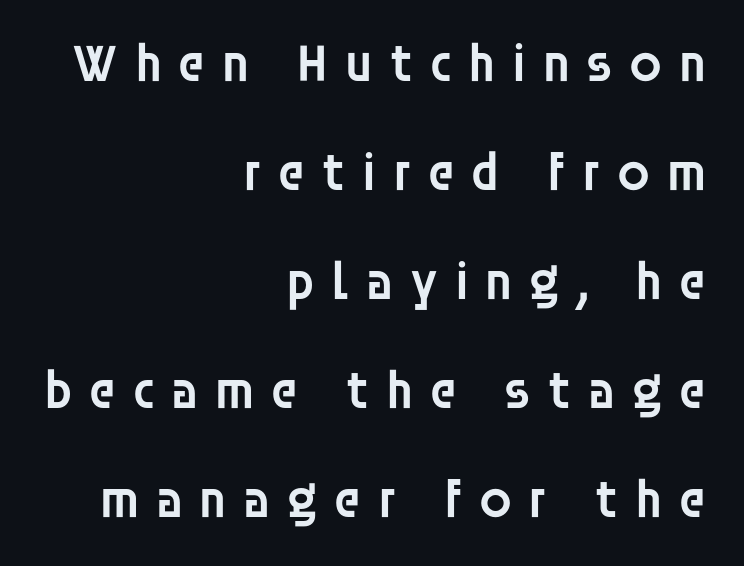
The rendering anchors every line to the right-hand side. Letter spacing: wide. The letters carry no serifs — their stems end cleanly without finishing strokes. Rule under the text: the space is simply empty. As a designer I'd log this as weight 600, semibold.
